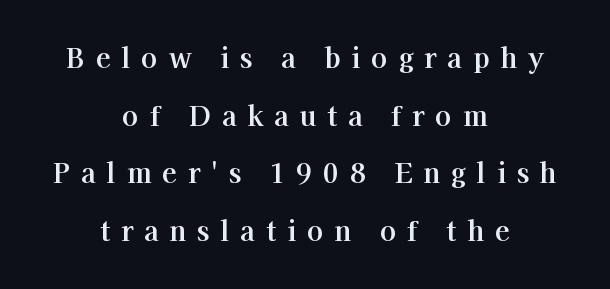
These lines have a slow, spaced-out rhythm from letter to letter. The strip under each line holds only bare page. One glance says open: line gaps are wider than usual. Centered paragraph, ragged on both sides. These lines were composed using upright roman letters.
